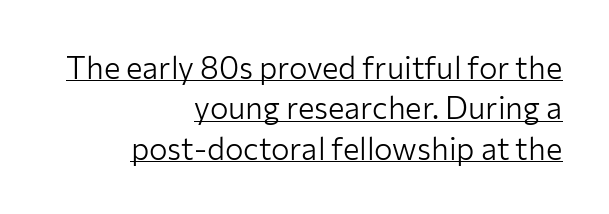
Q: Is the text bold? A: No.
Q: Is the text italic (slanted)? A: No, it is upright.
Q: Is the typeface a serif or a sans-serif typeface? A: Sans-serif.
Q: Is the text underlined? A: Yes.
Q: How is the paragraph aligned? A: Right-aligned.
Q: Is the spacing between letters normal or unusually wide? A: Normal.
Q: Is the spacing between lines tight, normal or loose? A: Normal.
Q: Width (condensed, normal, or wide)? A: Normal.
Q: Stroke contrast? A: Low.
Q: x-height? A: Medium.
Q: Monospaced? A: No.
